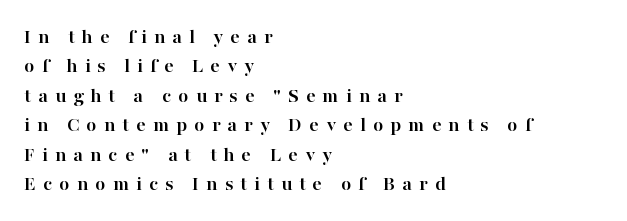
The image shows 21 px bold type, upright; set left-aligned, normal line spacing (1.4x), unusually wide letter spacing (+0.34 em), not underlined.
